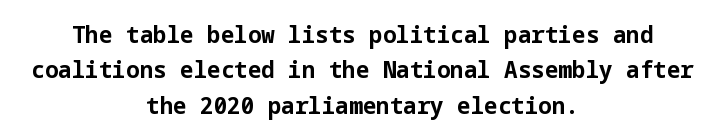
The image shows 24 px bold type, upright; set centered, normal line spacing (1.47x), normal letter spacing, not underlined.
